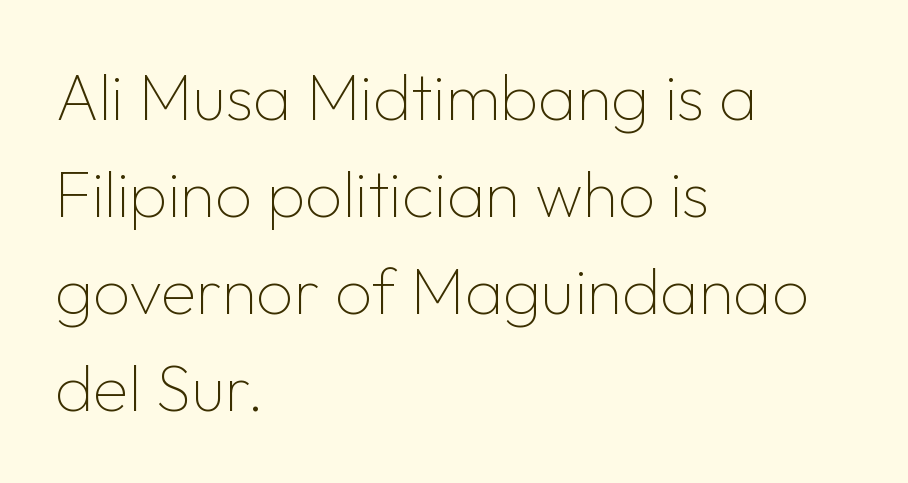
Leftover space on each line is placed entirely after the last word. Designer's note — italics off, roman on. This sample uses plain, unmodified letter spacing. Note: no serifs on the glyphs. Bare-footed words on every line.
